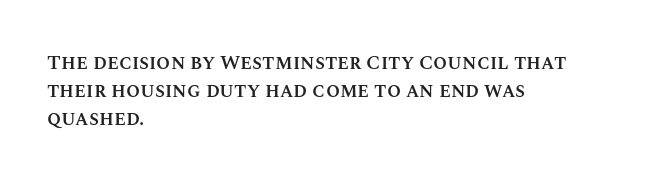
The image shows 20 px text type, upright; set left-aligned, normal line spacing (1.39x), normal letter spacing, not underlined.
